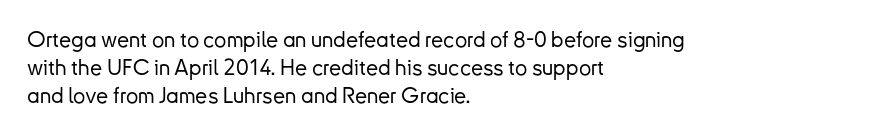
The image shows 22 px text type, upright; set left-aligned, normal line spacing (1.27x), normal letter spacing, not underlined.
